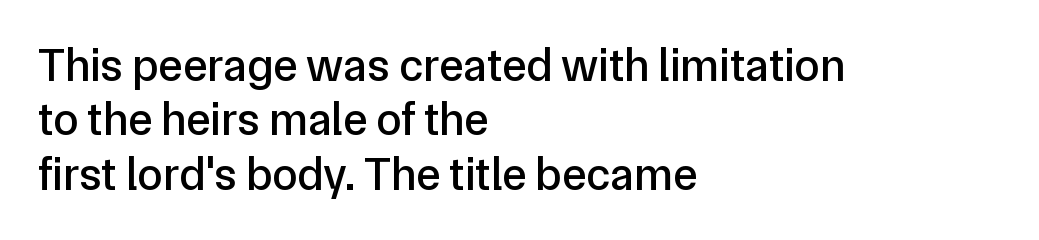
The image shows 46 px sans-serif type, upright; set left-aligned, line spacing 1.18x, normal letter spacing, not underlined; low stroke contrast and a medium x-height.
